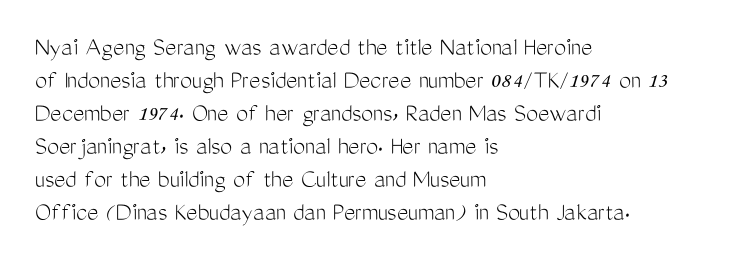
The image shows 27 px text type, upright; set left-aligned, line spacing 1.22x, normal letter spacing, not underlined.
